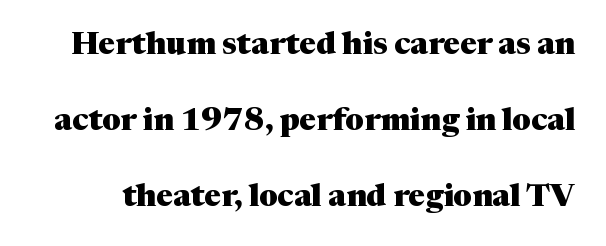
The rendering shows small feet on the letterforms — a serif design. Think of a printed novel: that variable character pitch is what you see here. Regarding leading, the lines here are spaced well apart. Nope, not italic — everything's standing straight. Characters follow at the spacing the type designer built in.
